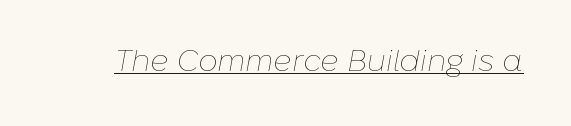
{"italic": "yes", "lean": "right", "slant_degrees": 10, "bold": "no", "weight": "thin", "width": "normal", "stroke_contrast": "low", "x_height": "medium", "monospaced": "no", "underline": "yes", "letter_spacing": "normal", "letter_spacing_em": 0.0, "glyph_px": 31}
